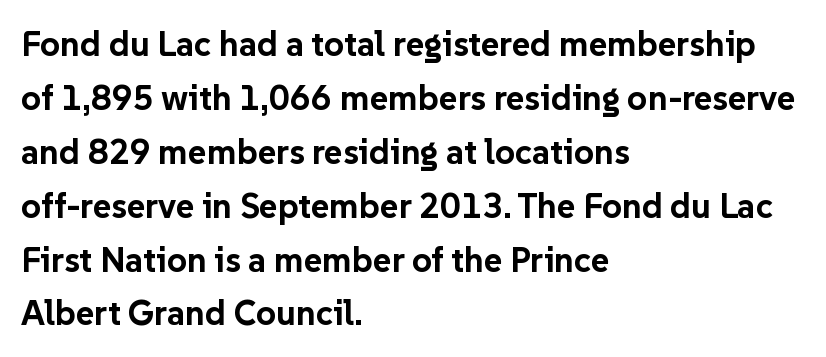
Q: Is the text bold? A: Yes.
Q: Is the text italic (slanted)? A: No, it is upright.
Q: Is the typeface a serif or a sans-serif typeface? A: Sans-serif.
Q: Is the text underlined? A: No.
Q: How is the paragraph aligned? A: Left-aligned.
Q: Is the spacing between letters normal or unusually wide? A: Normal.
Q: Is the spacing between lines tight, normal or loose? A: Normal.
Q: Width (condensed, normal, or wide)? A: Normal.
Q: Stroke contrast? A: Low.
Q: x-height? A: Medium.
Q: Monospaced? A: No.
